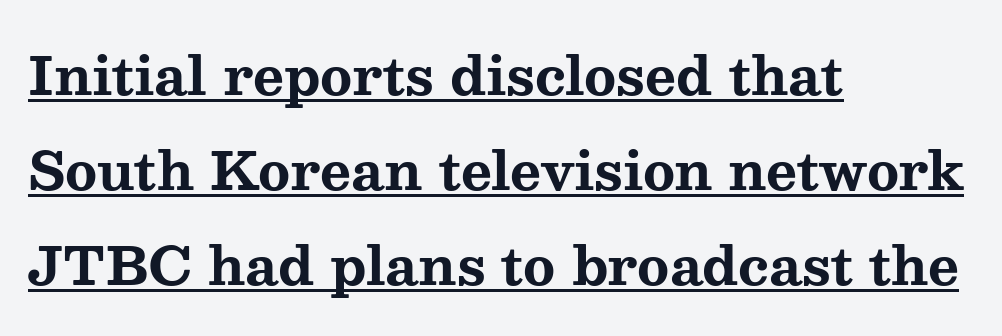
The image shows 53 px bold, wide serif type, upright; set left-aligned, line spacing 1.79x, normal letter spacing, underlined; medium stroke contrast and a medium x-height.
